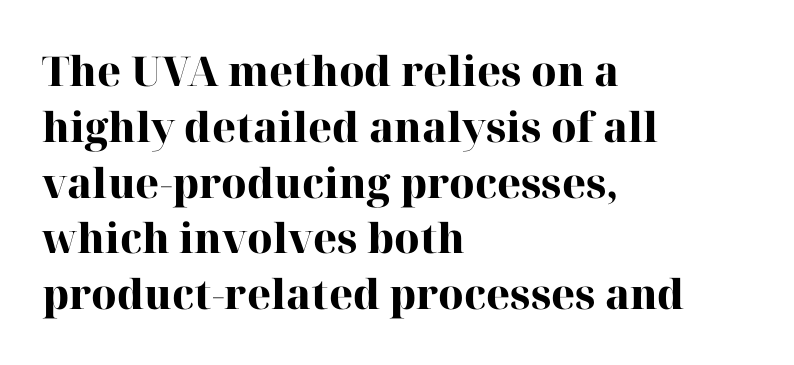
Character widths vary here, with narrow letters taking less room than wide ones. Reading down the block, your eye returns to a fixed left position each line. Italic: no, the glyphs are upright roman. The typesetting leans heavy: a genuine bold. Regular leading.
